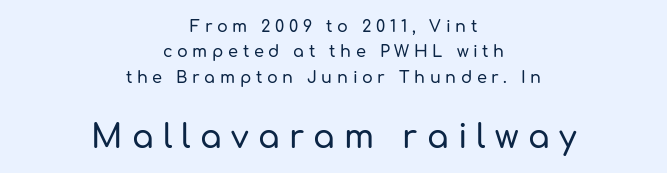
Q: Is the text italic (slanted)? A: No, it is upright.
Q: Is the typeface a serif or a sans-serif typeface? A: Sans-serif.
Q: Is the text underlined? A: No.
Q: How is the paragraph aligned? A: Centered.
Q: Is the spacing between letters normal or unusually wide? A: Unusually wide.
Q: Is the spacing between lines tight, normal or loose? A: Normal.
Q: Which block of text is set in a larger size, the first (top) or the second (bottom)? A: The second (bottom) one.
Q: Width (condensed, normal, or wide)? A: Normal.
Q: Stroke contrast? A: Low.
Q: x-height? A: Medium.
Q: Monospaced? A: No.
